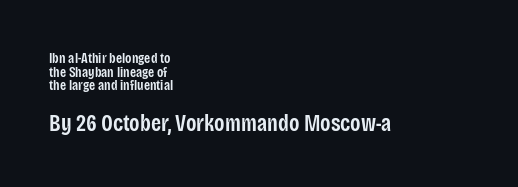
Anything drawn beneath the words? Only blank space. Heft: intermediate — a semibold. Tightly led — the rows are bunched. Posture: vertical. Which of the two is more prominent by size? The second, at the bottom. Default kerning and tracking; the words read as compact shapes.
